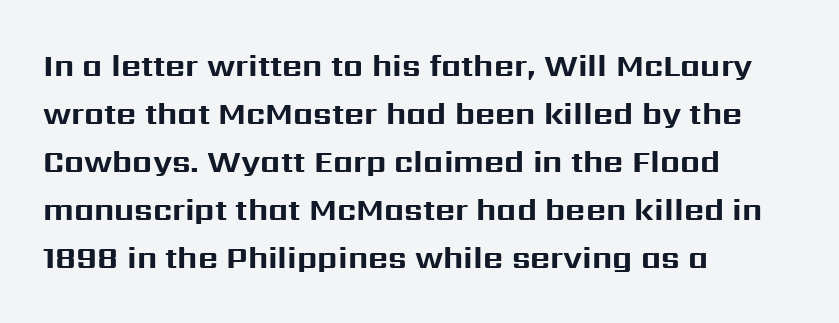
Q: Is the text bold? A: Yes.
Q: Is the text italic (slanted)? A: No, it is upright.
Q: Is the typeface a serif or a sans-serif typeface? A: Sans-serif.
Q: Is the text underlined? A: No.
Q: How is the paragraph aligned? A: Left-aligned.
Q: Is the spacing between letters normal or unusually wide? A: Normal.
Q: Is the spacing between lines tight, normal or loose? A: Normal.
Q: Width (condensed, normal, or wide)? A: Normal.
Q: Stroke contrast? A: Medium.
Q: x-height? A: Medium.
Q: Monospaced? A: No.
